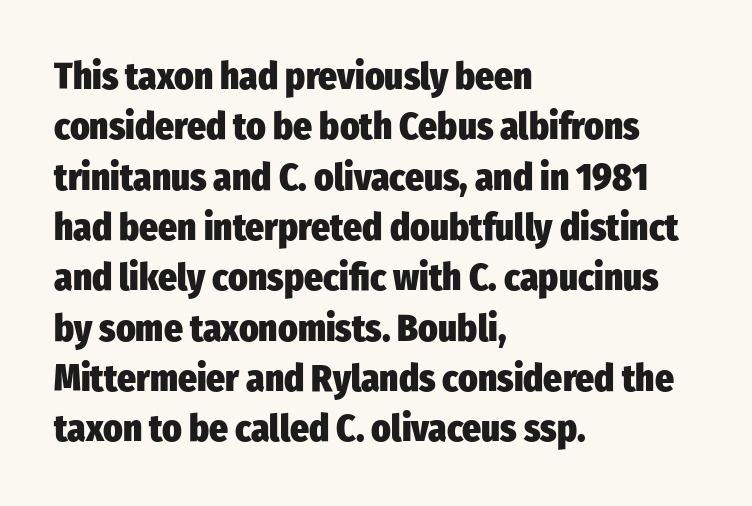
The image shows 37 px heavy, condensed sans-serif type, upright; set left-aligned, normal line spacing (1.36x), normal letter spacing, not underlined; low stroke contrast and a medium x-height.
